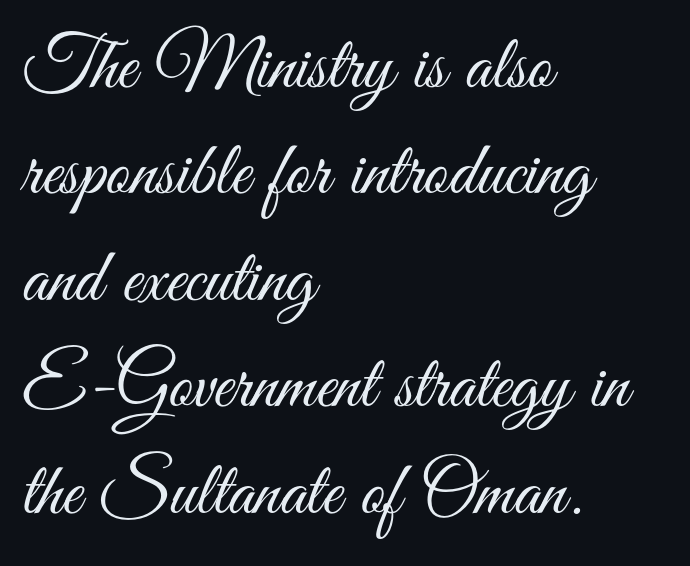
{"serif": "no", "bold": "no", "weight": "light", "width": "condensed", "stroke_contrast": "medium", "x_height": "small", "monospaced": "no", "underline": "no", "align": "left", "line_spacing": "normal", "line_spacing_ratio": 1.4, "letter_spacing": "normal", "letter_spacing_em": 0.0, "glyph_px": 76}
